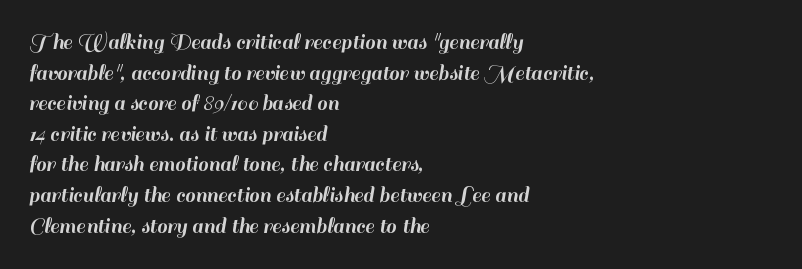
{"underline": "no", "align": "left", "line_spacing": "normal", "line_spacing_ratio": 1.33, "letter_spacing": "normal", "letter_spacing_em": 0.0, "glyph_px": 23}
